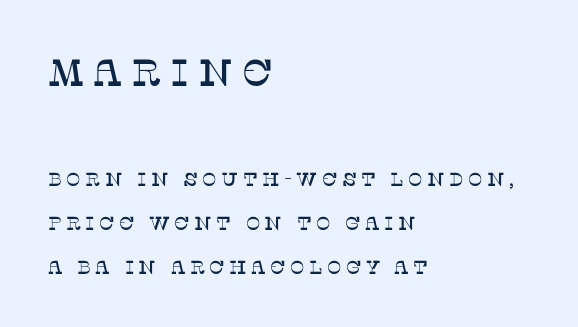
Descenders hang freely into open space. Reading down the block, your eye returns to a fixed left position each line. Upright lettering throughout. Tracking value appears strongly positive — letters spread wide.
